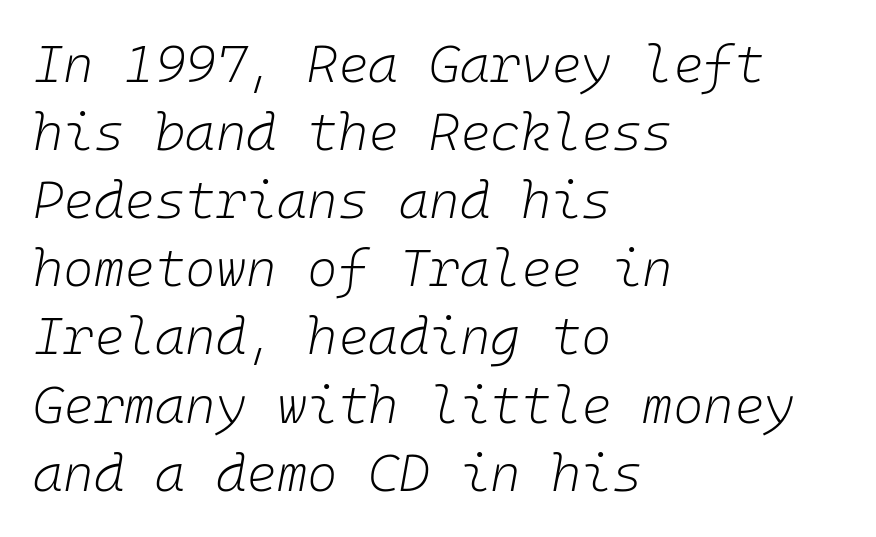
{"italic": "yes", "lean": "right", "slant_degrees": 10, "bold": "no", "weight": "light", "width": "normal", "stroke_contrast": "low", "x_height": "medium", "underline": "no", "align": "left", "line_spacing": "normal", "line_spacing_ratio": 1.31, "letter_spacing": "normal", "letter_spacing_em": 0.0, "glyph_px": 52}
